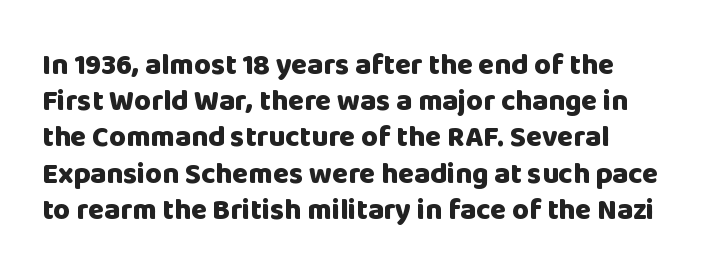
This rendering employs a face without finishing strokes, i.e., a sans-serif. Vertically, the passage feels balanced, rows spaced as you'd expect. Words appear dense and cohesive because spacing is normal. Letters rest on an invisible, unmarked baseline. How heavy is the stroke? Heavy — this is a bold.
